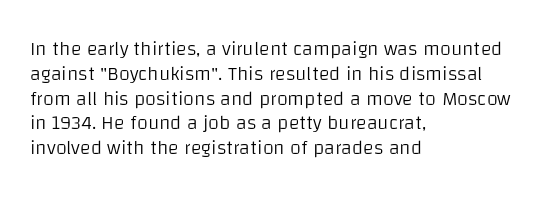
{"italic": "no", "bold": "no", "underline": "no", "align": "left", "line_spacing_ratio": 1.24, "letter_spacing": "normal", "letter_spacing_em": 0.0, "glyph_px": 20}
